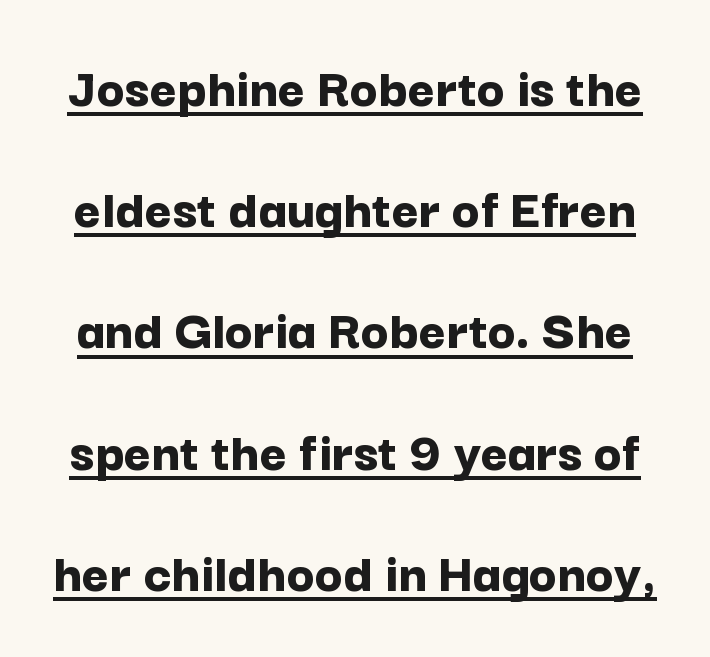
The image shows 58 px bold sans-serif type, upright; set loose line spacing (2.09x), normal letter spacing, underlined; low stroke contrast and a medium x-height.
